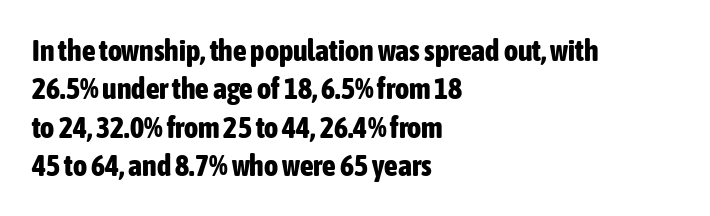
Q: Is the text bold? A: Yes.
Q: Is the text italic (slanted)? A: No, it is upright.
Q: Is the typeface a serif or a sans-serif typeface? A: Sans-serif.
Q: Is the text underlined? A: No.
Q: How is the paragraph aligned? A: Left-aligned.
Q: Is the spacing between letters normal or unusually wide? A: Normal.
Q: Is the spacing between lines tight, normal or loose? A: Normal.
Q: Width (condensed, normal, or wide)? A: Condensed.
Q: Stroke contrast? A: Low.
Q: x-height? A: Medium.
Q: Monospaced? A: No.
